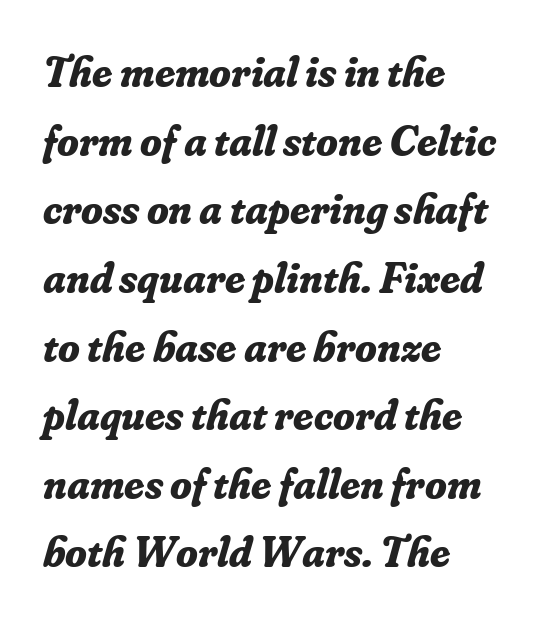
Q: Is the text bold? A: Yes.
Q: Is the text italic (slanted)? A: Yes, it leans right by about 16 degrees.
Q: Is the typeface a serif or a sans-serif typeface? A: Serif.
Q: Is the text underlined? A: No.
Q: How is the paragraph aligned? A: Left-aligned.
Q: Is the spacing between letters normal or unusually wide? A: Normal.
Q: Is the spacing between lines tight, normal or loose? A: Normal.
Q: Width (condensed, normal, or wide)? A: Normal.
Q: Stroke contrast? A: Low.
Q: x-height? A: Small.
Q: Monospaced? A: No.
